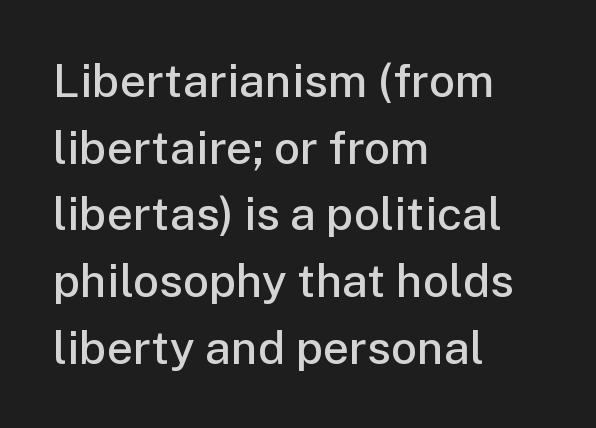
{"serif": "no", "italic": "no", "bold": "semi", "weight": "semibold", "width": "normal", "stroke_contrast": "low", "x_height": "medium", "monospaced": "no", "underline": "no", "align": "left", "line_spacing": "normal", "line_spacing_ratio": 1.45, "letter_spacing": "normal", "letter_spacing_em": 0.0, "glyph_px": 46}
